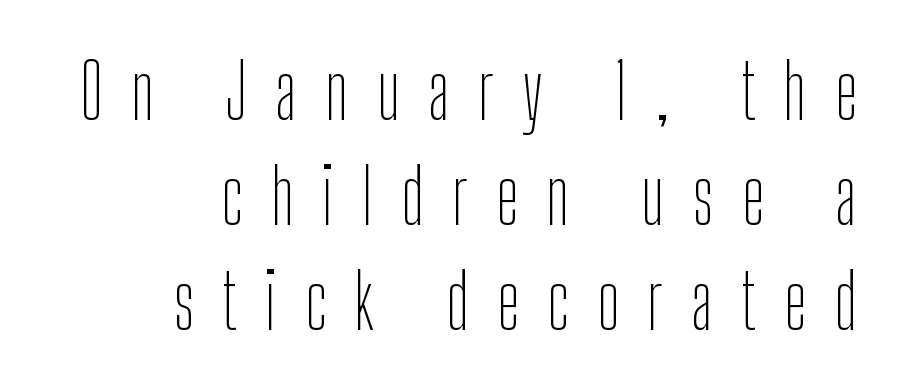
The image shows 76 px thin, condensed sans-serif type, upright; set right-aligned, normal line spacing (1.38x), unusually wide letter spacing (+0.37 em), not underlined; low stroke contrast and a medium x-height.
